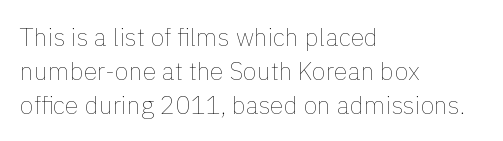
The image shows 25 px text type, upright; set left-aligned, normal line spacing (1.36x), normal letter spacing, not underlined.
